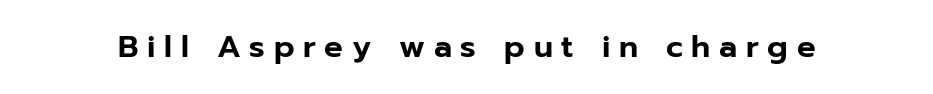
{"serif": "no", "italic": "no", "width": "normal", "stroke_contrast": "low", "x_height": "medium", "monospaced": "no", "underline": "no", "letter_spacing": "wide", "letter_spacing_em": 0.28, "glyph_px": 31}
